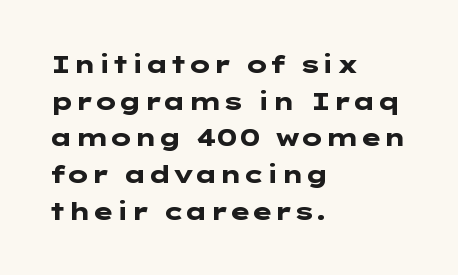
Q: Is the text bold? A: Yes.
Q: Is the text italic (slanted)? A: No, it is upright.
Q: Is the text underlined? A: No.
Q: How is the paragraph aligned? A: Left-aligned.
Q: Is the spacing between letters normal or unusually wide? A: Normal.
Q: Is the spacing between lines tight, normal or loose? A: Normal.
